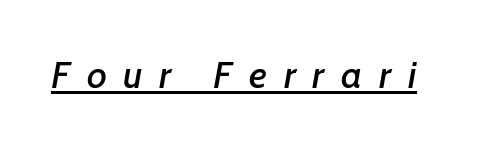
You could not count columns in this text — the font is proportionally spaced. Compared with undecorated copy, this sample adds a rule below the words. Type style note: lacks serifs. Compared with typical body copy, the letter spacing here is much looser.
